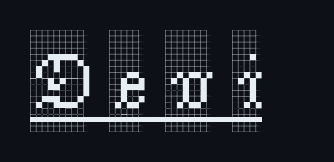
Q: Is the text italic (slanted)? A: No, it is upright.
Q: Is the typeface a serif or a sans-serif typeface? A: Serif.
Q: Is the text underlined? A: Yes.
Q: Is the spacing between letters normal or unusually wide? A: Unusually wide.
Q: Width (condensed, normal, or wide)? A: Condensed.
Q: x-height? A: Large.
Q: Monospaced? A: No.
